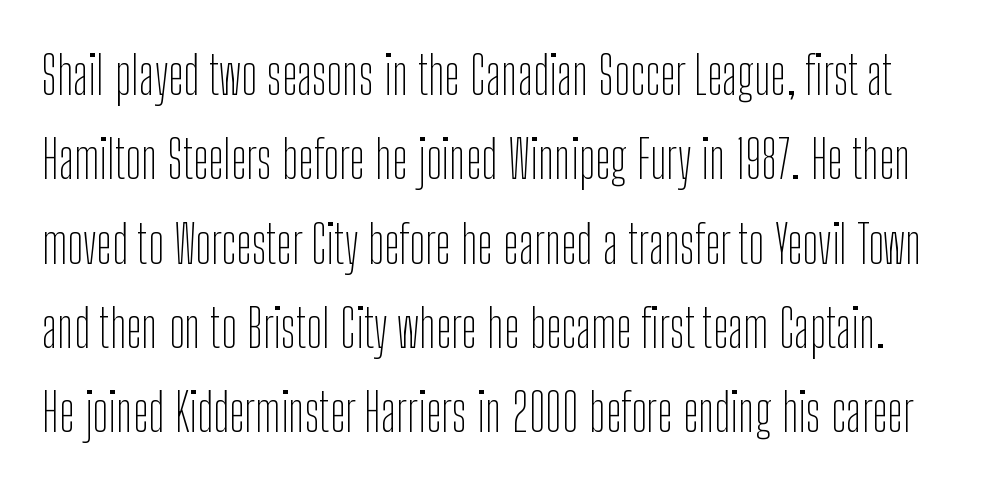
The image shows 53 px thin, condensed sans-serif type, upright; set normal line spacing (1.59x), normal letter spacing, not underlined; low stroke contrast and a medium x-height.
